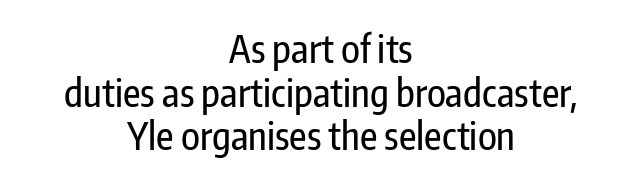
{"serif": "no", "italic": "no", "width": "condensed", "stroke_contrast": "low", "x_height": "medium", "monospaced": "no", "underline": "no", "align": "center", "line_spacing": "tight", "line_spacing_ratio": 1.15, "letter_spacing": "normal", "letter_spacing_em": 0.0, "glyph_px": 38}
